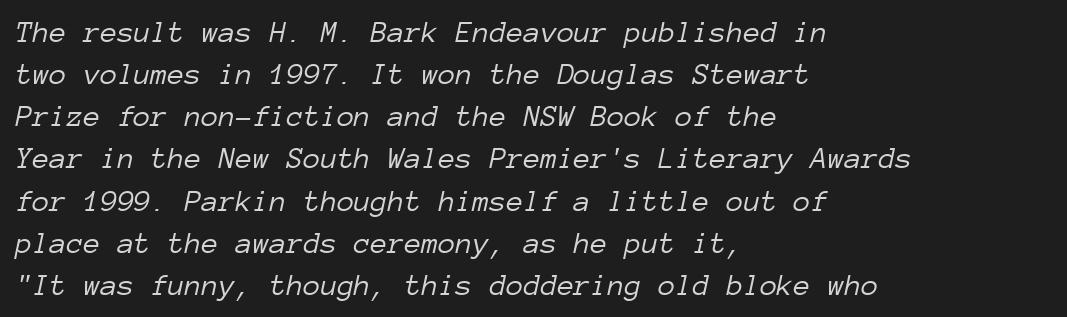
If you drew a ruler down the left edge, every line would touch it. Descender tails drop into unmarked territory. This sample has the even, mechanical cadence of fixed-width lettering. Between one letter and the next there's only the usual sliver of space.
